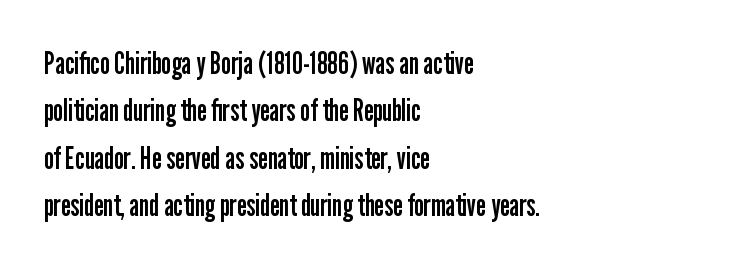
{"serif": "no", "italic": "no", "bold": "no", "weight": "regular", "width": "condensed", "stroke_contrast": "low", "x_height": "medium", "monospaced": "no", "underline": "no", "align": "left", "line_spacing": "normal", "line_spacing_ratio": 1.53, "letter_spacing": "normal", "letter_spacing_em": 0.0, "glyph_px": 31}
